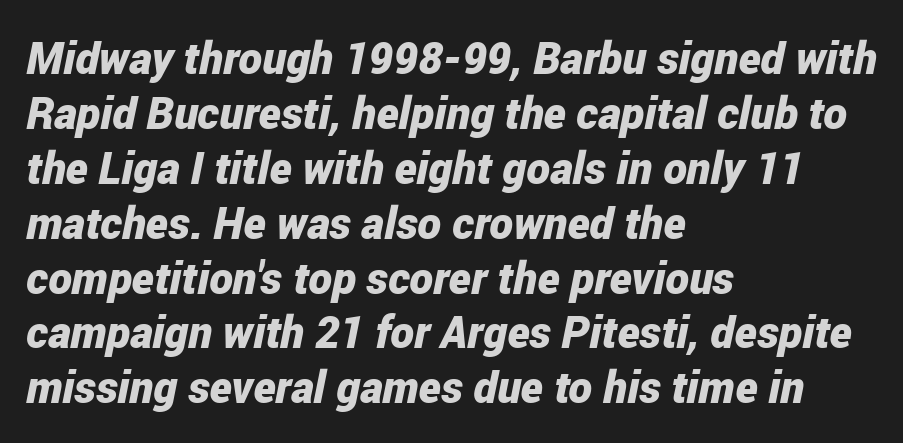
Q: Is the text bold? A: Yes.
Q: Is the text italic (slanted)? A: Yes, it leans right by about 12 degrees.
Q: Is the text underlined? A: No.
Q: How is the paragraph aligned? A: Left-aligned.
Q: Is the spacing between letters normal or unusually wide? A: Normal.
Q: Width (condensed, normal, or wide)? A: Condensed.
Q: Stroke contrast? A: Low.
Q: x-height? A: Medium.
Q: Monospaced? A: No.
